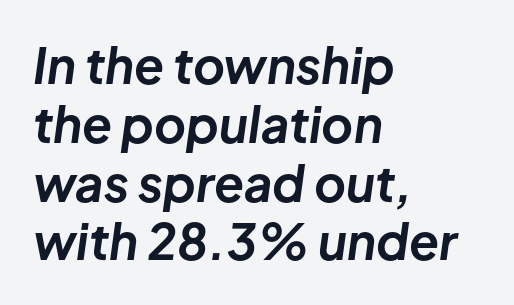
Underlining? Definitely not there. The letters are bold, with thick, heavy strokes. These lines were composed using italics. Words appear dense and cohesive because spacing is normal. The compositor pushed each line to the left boundary.
